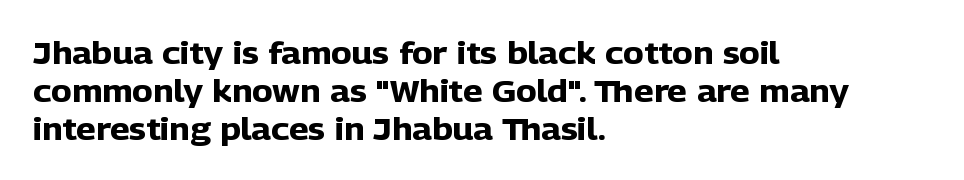
Q: Is the text bold? A: Yes.
Q: Is the text italic (slanted)? A: No, it is upright.
Q: Is the typeface a serif or a sans-serif typeface? A: Sans-serif.
Q: Is the text underlined? A: No.
Q: How is the paragraph aligned? A: Left-aligned.
Q: Is the spacing between letters normal or unusually wide? A: Normal.
Q: Width (condensed, normal, or wide)? A: Normal.
Q: Stroke contrast? A: Low.
Q: x-height? A: Medium.
Q: Monospaced? A: No.
